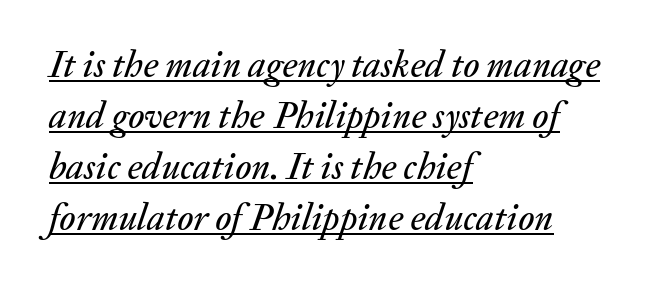
Q: Is the text italic (slanted)? A: Yes, it leans right by about 20 degrees.
Q: Is the text underlined? A: Yes.
Q: How is the paragraph aligned? A: Left-aligned.
Q: Is the spacing between letters normal or unusually wide? A: Normal.
Q: Is the spacing between lines tight, normal or loose? A: Normal.
Q: Width (condensed, normal, or wide)? A: Normal.
Q: Stroke contrast? A: Medium.
Q: x-height? A: Medium.
Q: Monospaced? A: No.
